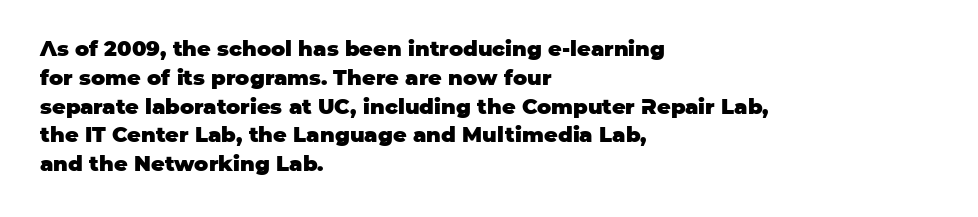
The image shows 21 px bold type, upright; set left-aligned, normal line spacing (1.37x), normal letter spacing, not underlined.
